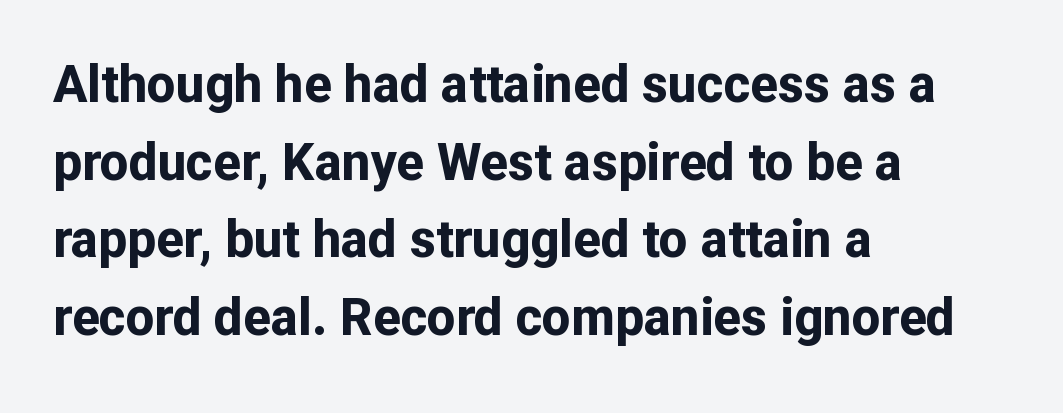
The image shows 51 px bold sans-serif type, upright; set left-aligned, normal line spacing (1.52x), normal letter spacing, not underlined; low stroke contrast and a medium x-height.
